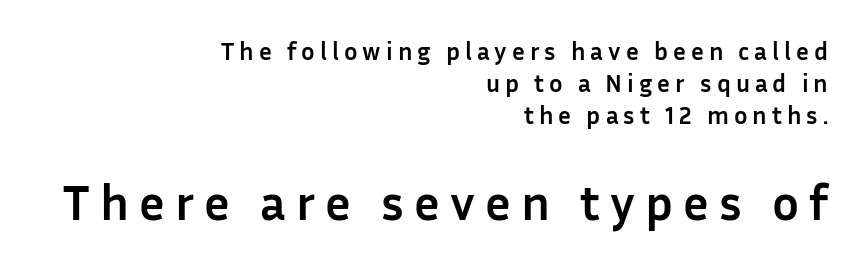
Q: Is the text bold? A: Yes.
Q: Is the text italic (slanted)? A: No, it is upright.
Q: Is the typeface a serif or a sans-serif typeface? A: Sans-serif.
Q: Is the text underlined? A: No.
Q: How is the paragraph aligned? A: Right-aligned.
Q: Is the spacing between letters normal or unusually wide? A: Unusually wide.
Q: Is the spacing between lines tight, normal or loose? A: Normal.
Q: Which block of text is set in a larger size, the first (top) or the second (bottom)? A: The second (bottom) one.
Q: Width (condensed, normal, or wide)? A: Normal.
Q: Stroke contrast? A: Low.
Q: x-height? A: Medium.
Q: Monospaced? A: No.
